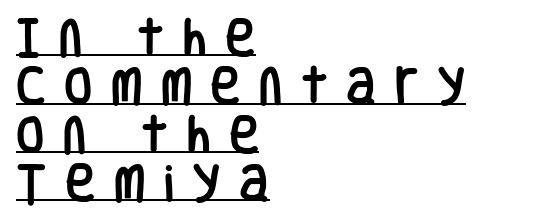
This rendering uses left alignment, leaving the right contour irregular. Look at the bottom of the vertical strokes: they stop flat, with no serifs. Do the characters align in a grid? No, the font is proportional. In terms of letterspacing, this is a distinctly airy, spread setting. Has an underline been added? It has. The lettering stays uniformly vertical, giving the passage a roman look.
